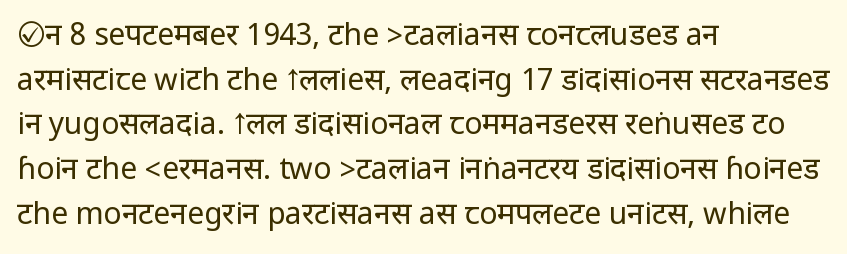
Q: Is the text bold? A: No.
Q: Is the text italic (slanted)? A: No, it is upright.
Q: Is the typeface a serif or a sans-serif typeface? A: Sans-serif.
Q: Is the text underlined? A: No.
Q: How is the paragraph aligned? A: Left-aligned.
Q: Is the spacing between letters normal or unusually wide? A: Normal.
Q: Is the spacing between lines tight, normal or loose? A: Normal.
Q: Width (condensed, normal, or wide)? A: Condensed.
Q: Stroke contrast? A: Low.
